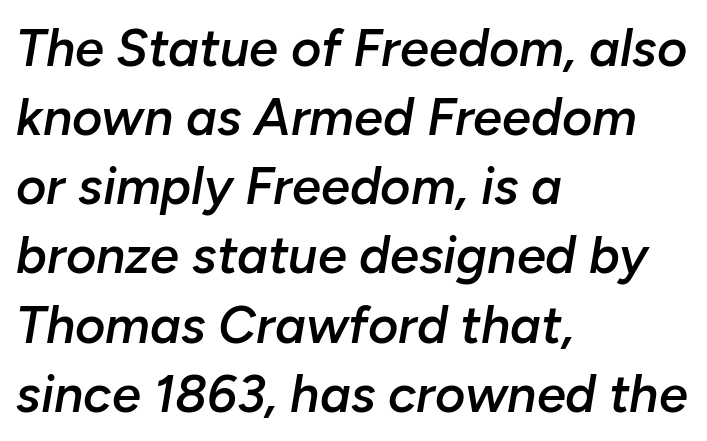
Q: Is the text bold? A: Semi-bold.
Q: Is the text italic (slanted)? A: Yes, it leans right by about 10 degrees.
Q: Is the text underlined? A: No.
Q: How is the paragraph aligned? A: Left-aligned.
Q: Is the spacing between letters normal or unusually wide? A: Normal.
Q: Is the spacing between lines tight, normal or loose? A: Normal.
Q: Width (condensed, normal, or wide)? A: Normal.
Q: Stroke contrast? A: Low.
Q: x-height? A: Medium.
Q: Monospaced? A: No.
